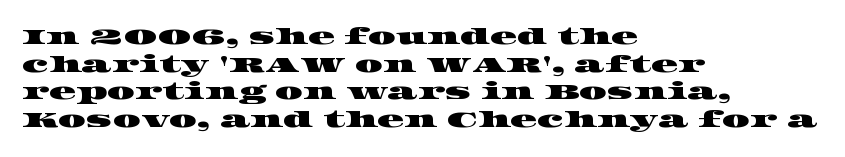
The image shows 22 px text type; set left-aligned, normal line spacing (1.26x), normal letter spacing, not underlined.
